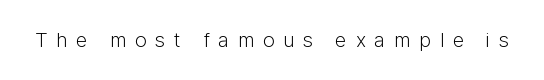
Q: Is the text bold? A: No.
Q: Is the text italic (slanted)? A: No, it is upright.
Q: Is the text underlined? A: No.
Q: Is the spacing between letters normal or unusually wide? A: Unusually wide.
